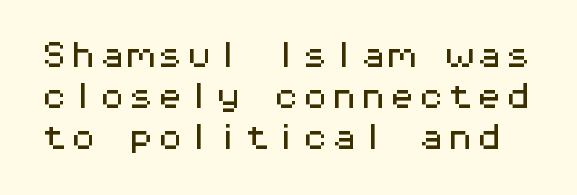
{"serif": "no", "italic": "no", "width": "wide", "stroke_contrast": "medium", "x_height": "medium", "monospaced": "yes", "underline": "no", "line_spacing": "normal", "line_spacing_ratio": 1.42, "letter_spacing": "normal", "letter_spacing_em": 0.0, "glyph_px": 29}
